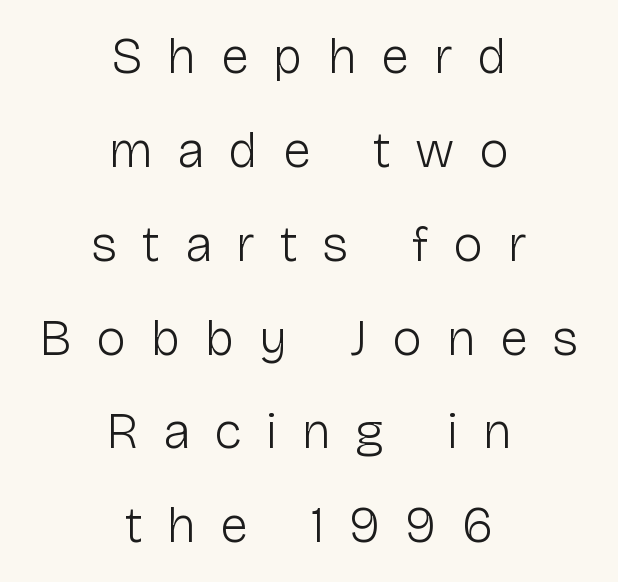
Neither beginnings nor endings align; midpoints do. The rendering uses natural spacing where letterforms have individual widths. The strokes are not fattened; the text isn't bold. Check under the words: just untouched page. Posture: straight, roman, zero tilt.
